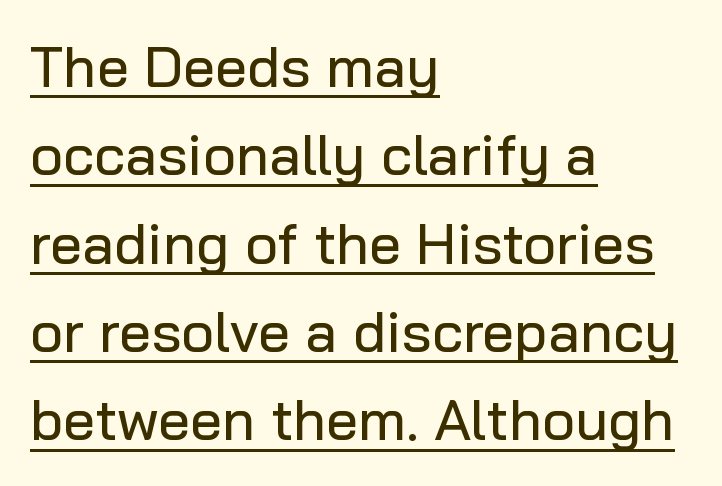
{"serif": "no", "italic": "no", "width": "normal", "stroke_contrast": "low", "x_height": "medium", "monospaced": "no", "underline": "yes", "align": "left", "line_spacing": "normal", "line_spacing_ratio": 1.55, "letter_spacing": "normal", "letter_spacing_em": 0.0, "glyph_px": 57}
